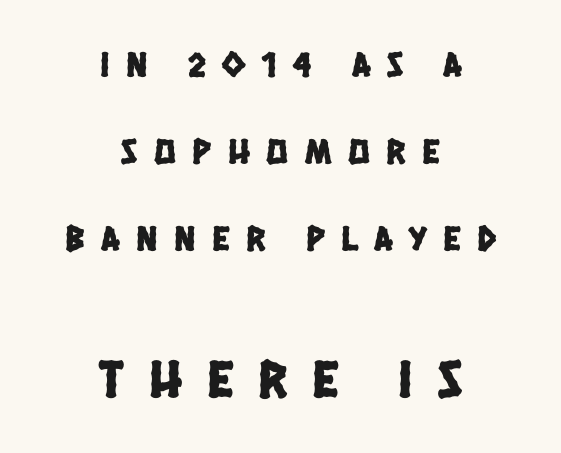
{"serif": "no", "width": "condensed", "stroke_contrast": "low", "x_height": "large", "monospaced": "no", "underline": "no", "align": "center", "line_spacing": "loose", "line_spacing_ratio": 2.41, "letter_spacing": "wide", "letter_spacing_em": 0.46, "larger_block": "second", "size_ratio": 1.5, "glyph_px": 54}
